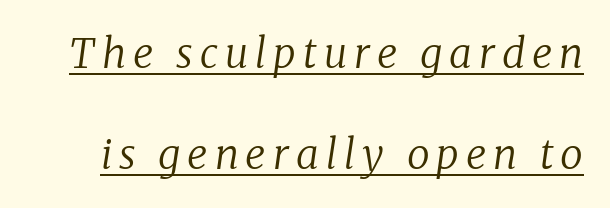
The image shows 41 px regular-weight serif type, italic (leaning right); set loose line spacing (2.46x), underlined; low stroke contrast and a medium x-height.
